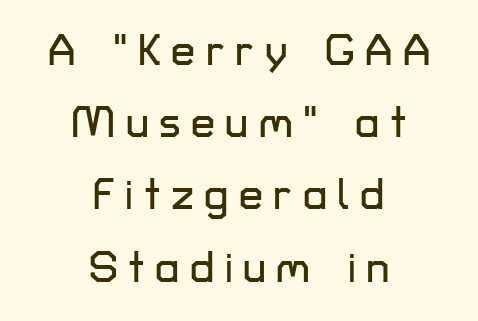
The designer left line spacing at the default. These lines are rendered in a variable-pitch font. This sample is center-justified, so both line endings float freely. A typesetter would mark this as roman, not italic. In terms of letterform style, serifs are entirely absent. This rendering features lettering with no underline.
